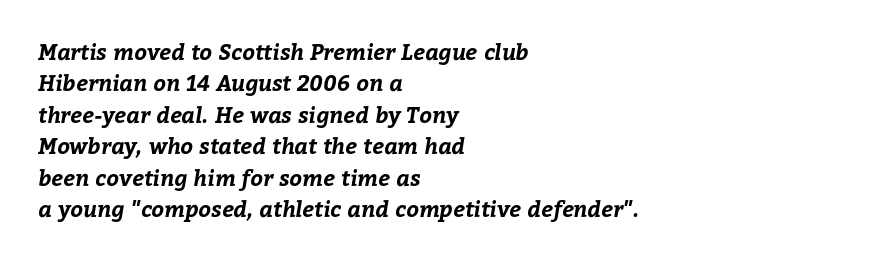
{"bold": "yes", "underline": "no", "align": "left", "line_spacing": "normal", "line_spacing_ratio": 1.43, "letter_spacing": "normal", "letter_spacing_em": 0.0, "glyph_px": 22}
